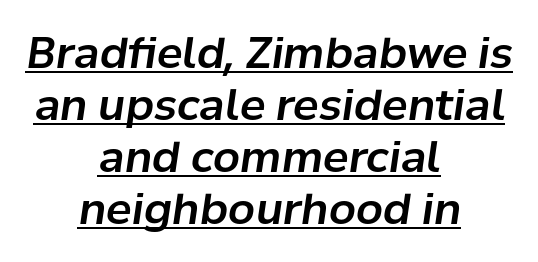
Q: Is the text italic (slanted)? A: Yes, it leans right by about 8 degrees.
Q: Is the text underlined? A: Yes.
Q: How is the paragraph aligned? A: Centered.
Q: Is the spacing between letters normal or unusually wide? A: Normal.
Q: Width (condensed, normal, or wide)? A: Normal.
Q: Stroke contrast? A: Low.
Q: x-height? A: Medium.
Q: Monospaced? A: No.
